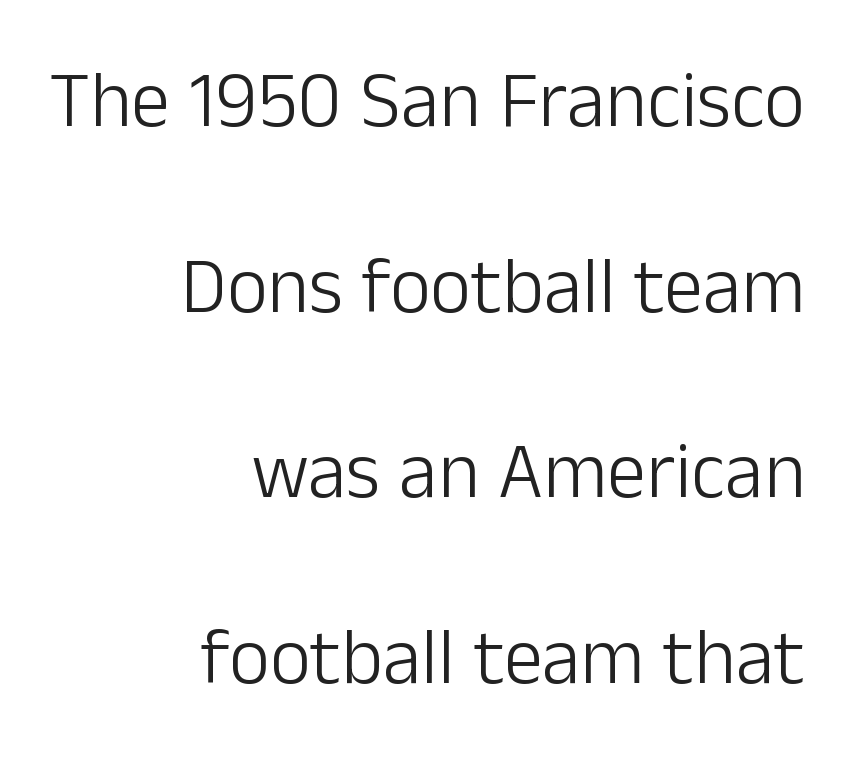
Q: Is the text bold? A: No.
Q: Is the text italic (slanted)? A: No, it is upright.
Q: Is the typeface a serif or a sans-serif typeface? A: Sans-serif.
Q: Is the text underlined? A: No.
Q: How is the paragraph aligned? A: Right-aligned.
Q: Is the spacing between letters normal or unusually wide? A: Normal.
Q: Is the spacing between lines tight, normal or loose? A: Loose.
Q: Width (condensed, normal, or wide)? A: Normal.
Q: Stroke contrast? A: Low.
Q: x-height? A: Medium.
Q: Monospaced? A: No.
